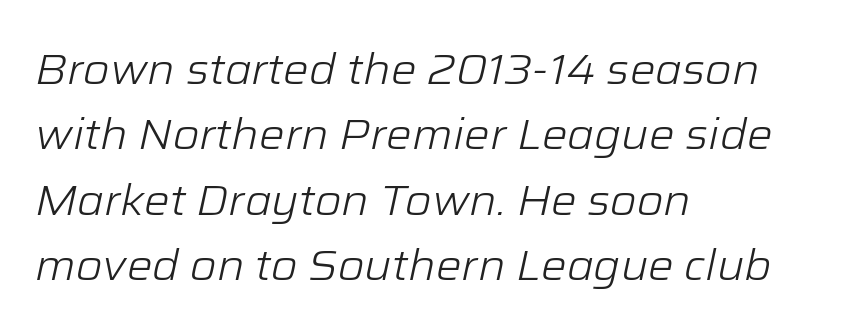
The axis of the letterforms is tilted away from vertical. Short and long lines alike share a common starting point at left. Has an underline been added? It has not. Look at the tracking — it's just the regular setting, nothing added. Notice how descenders clear the ascenders below comfortably — that's standard leading. Think standard paragraph weight, or any step lighter than that.
